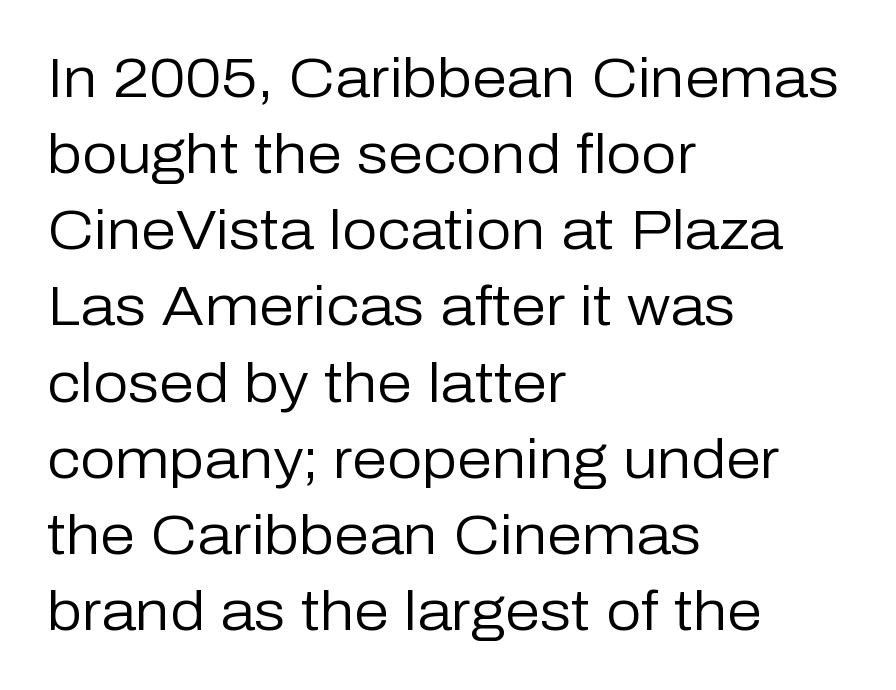
{"serif": "no", "italic": "no", "bold": "no", "weight": "regular", "width": "normal", "stroke_contrast": "low", "x_height": "medium", "monospaced": "no", "underline": "no", "align": "left", "line_spacing": "normal", "line_spacing_ratio": 1.36, "letter_spacing": "normal", "letter_spacing_em": 0.0, "glyph_px": 56}
